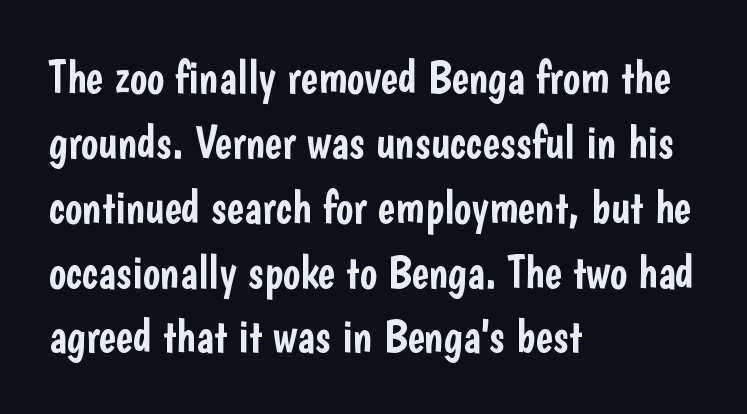
{"serif": "no", "italic": "no", "width": "condensed", "stroke_contrast": "low", "x_height": "medium", "monospaced": "no", "underline": "no", "align": "left", "line_spacing": "normal", "line_spacing_ratio": 1.41, "letter_spacing": "normal", "letter_spacing_em": 0.0, "glyph_px": 46}
